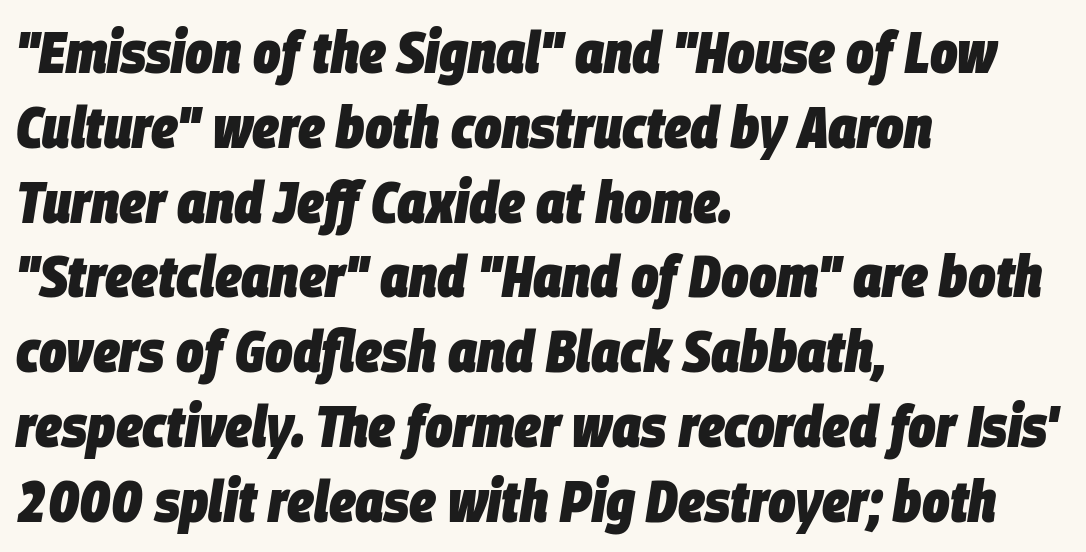
Q: Is the text bold? A: Yes.
Q: Is the text italic (slanted)? A: Yes, it leans right by about 9 degrees.
Q: Is the text underlined? A: No.
Q: How is the paragraph aligned? A: Left-aligned.
Q: Is the spacing between letters normal or unusually wide? A: Normal.
Q: Is the spacing between lines tight, normal or loose? A: Normal.
Q: Width (condensed, normal, or wide)? A: Condensed.
Q: Stroke contrast? A: Low.
Q: x-height? A: Large.
Q: Monospaced? A: No.
